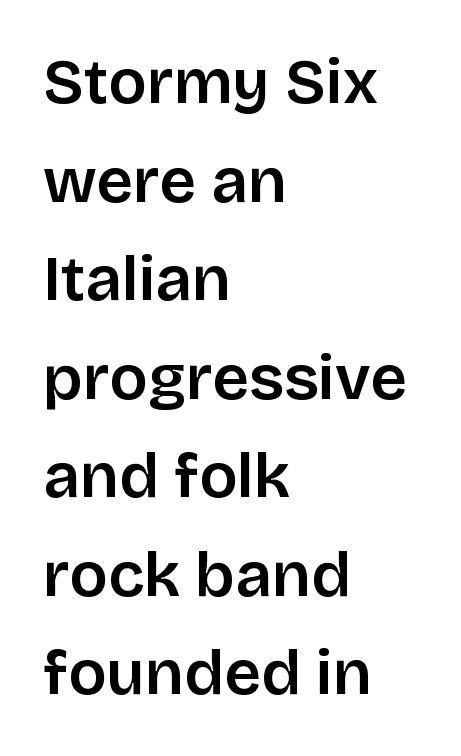
Q: Is the text italic (slanted)? A: No, it is upright.
Q: Is the typeface a serif or a sans-serif typeface? A: Sans-serif.
Q: Is the text underlined? A: No.
Q: How is the paragraph aligned? A: Left-aligned.
Q: Is the spacing between letters normal or unusually wide? A: Normal.
Q: Is the spacing between lines tight, normal or loose? A: Normal.
Q: Width (condensed, normal, or wide)? A: Normal.
Q: Stroke contrast? A: Low.
Q: x-height? A: Large.
Q: Monospaced? A: No.
